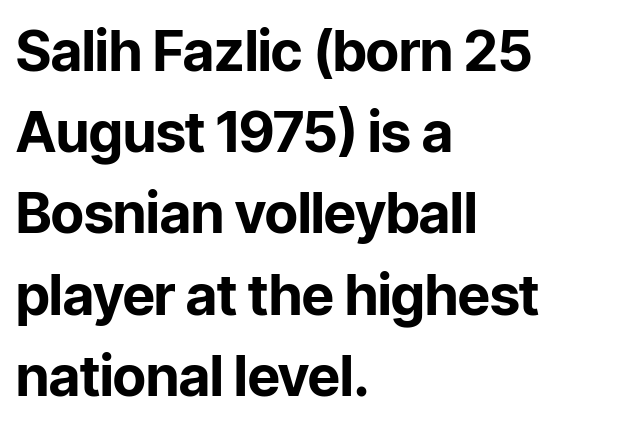
You could call the tracking neutral — neither tight nor loose. Check the space under the baseline: it is left empty. Is there much room between lines? A standard amount, neither cramped nor airy. Upright lettering throughout.
